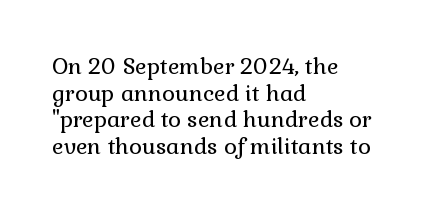
The face used here is rendered with its standard letterfit. The rag falls on the right side of this text block. The typeface has the unassuming heft of standard copy or less. Italic: no, the glyphs are upright roman.
